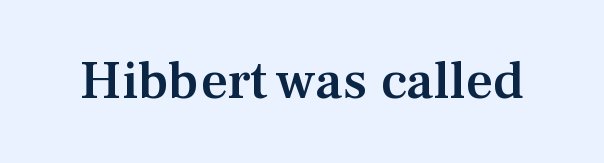
The face used here is proportionally spaced, like ordinary book or web type. Regarding serifs, this sample has them. The tracking reads as untouched default to a designer's eye. The specimen omits any rule beneath the text block's lines. How heavy is the stroke? Medium-heavy — a semibold, shy of bold.
